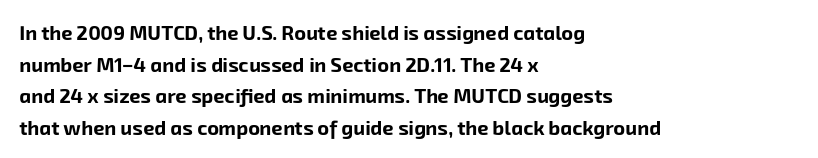
Q: Is the text bold? A: Yes.
Q: Is the text underlined? A: No.
Q: How is the paragraph aligned? A: Left-aligned.
Q: Is the spacing between letters normal or unusually wide? A: Normal.
Q: Is the spacing between lines tight, normal or loose? A: Normal.
